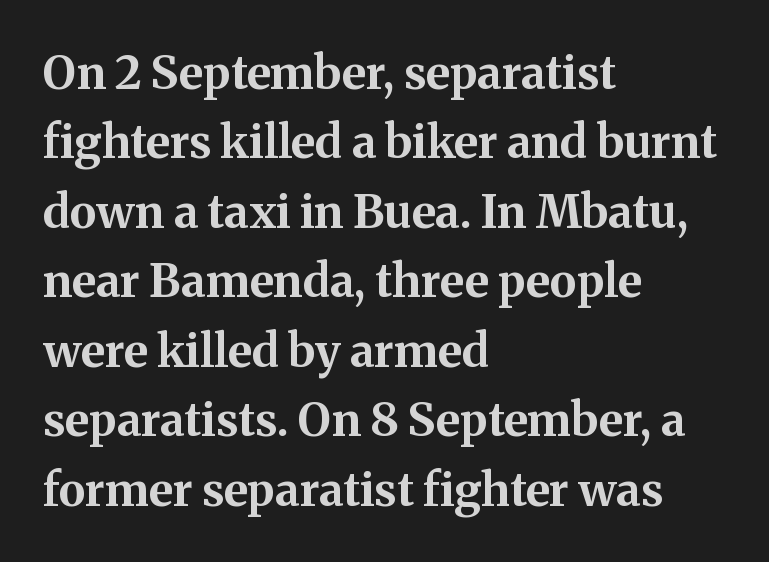
The image shows 46 px bold serif type, upright; set left-aligned, normal line spacing (1.51x), normal letter spacing, not underlined; medium stroke contrast and a medium x-height.
